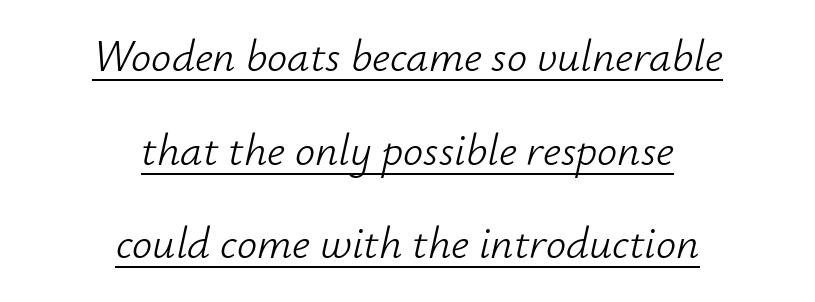
The image shows 45 px light type, italic (leaning right); set centered, loose line spacing (2.08x), normal letter spacing, underlined; low stroke contrast and a small x-height.
